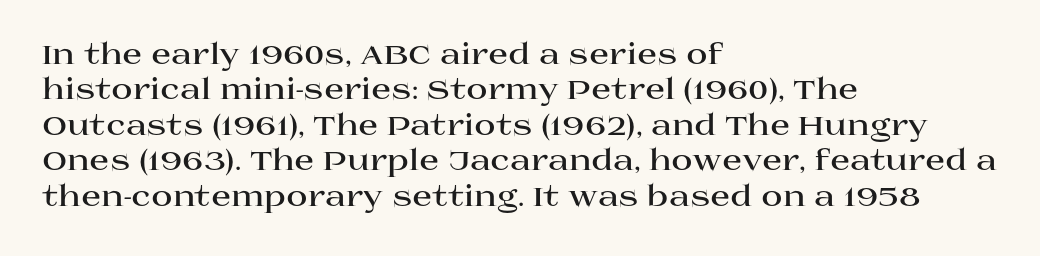
These words are printed bold, with thick strokes throughout. The letters sit at their default tracking, neither squeezed nor spread. Has an underline been added? It has not. The text block is weighted toward the left margin, trailing off unevenly rightward.
